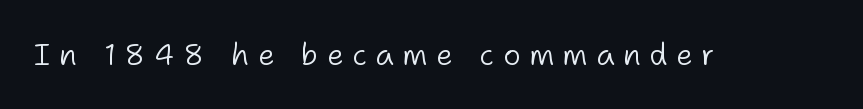
{"serif": "no", "italic": "no", "bold": "no", "weight": "light", "width": "normal", "stroke_contrast": "low", "x_height": "medium", "monospaced": "no", "underline": "no", "letter_spacing": "wide", "letter_spacing_em": 0.28, "glyph_px": 30}
